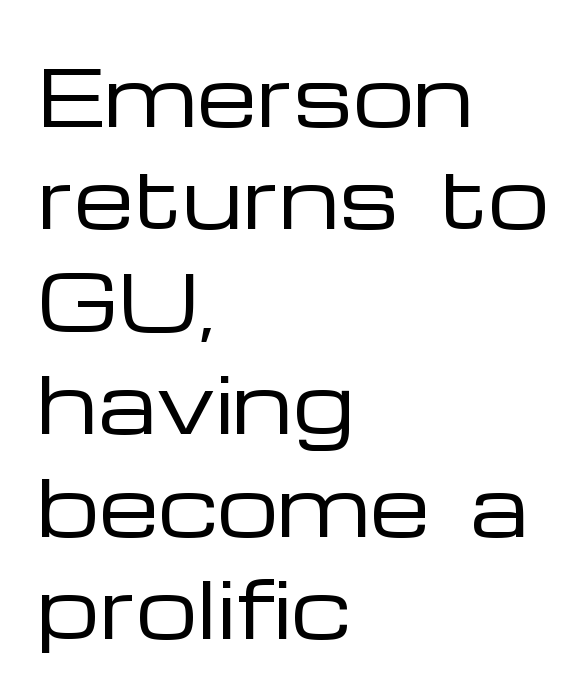
Q: Is the text bold? A: No.
Q: Is the text italic (slanted)? A: No, it is upright.
Q: Is the typeface a serif or a sans-serif typeface? A: Sans-serif.
Q: Is the text underlined? A: No.
Q: How is the paragraph aligned? A: Left-aligned.
Q: Is the spacing between letters normal or unusually wide? A: Normal.
Q: Is the spacing between lines tight, normal or loose? A: Normal.
Q: Width (condensed, normal, or wide)? A: Wide.
Q: Stroke contrast? A: Low.
Q: x-height? A: Medium.
Q: Monospaced? A: No.
